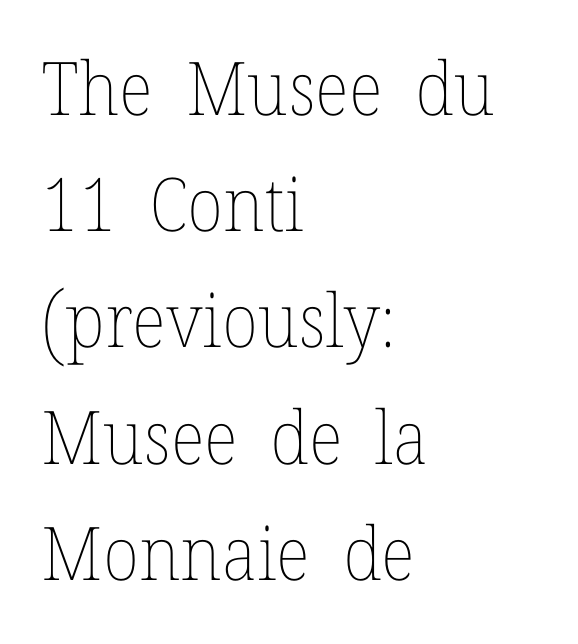
Q: Is the text bold? A: No.
Q: Is the text italic (slanted)? A: No, it is upright.
Q: Is the text underlined? A: No.
Q: How is the paragraph aligned? A: Left-aligned.
Q: Is the spacing between letters normal or unusually wide? A: Normal.
Q: Is the spacing between lines tight, normal or loose? A: Normal.
Q: Width (condensed, normal, or wide)? A: Normal.
Q: Stroke contrast? A: Low.
Q: x-height? A: Medium.
Q: Monospaced? A: No.
